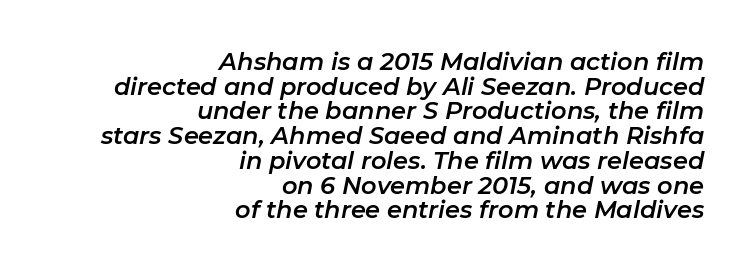
Nobody touched the tracking dial on this one. This sample uses an oblique cut, with every glyph tilted off the vertical. Short and long lines alike share a common ending point at right. Decoration check: the copy has no underline. The line-height multiplier appears low, near solid setting.
